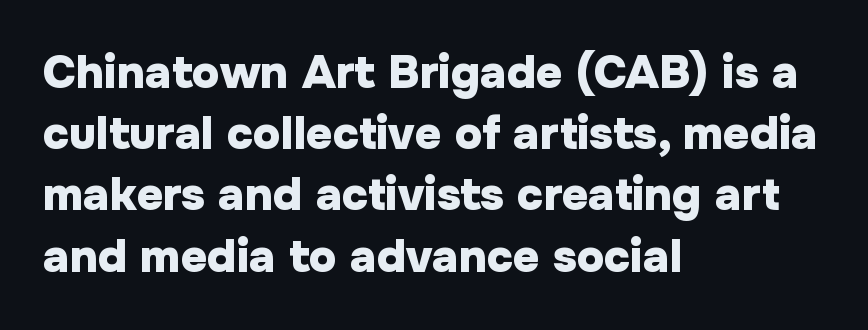
Spacing verdict: proportional, widths tailored to each character. Typeset ragged right — the left edge is the straight one. Normally led — the rows are evenly, conventionally spaced. Italic: no, the glyphs are upright roman. Bold? Absolutely — the strokes are thick and heavy. How are the letters spaced? Ordinarily, with no added tracking.
